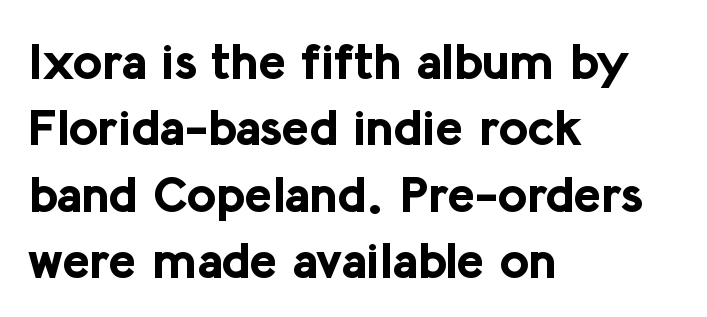
The image shows 51 px bold sans-serif type, upright; set left-aligned, normal line spacing (1.3x), normal letter spacing, not underlined; low stroke contrast and a medium x-height.
